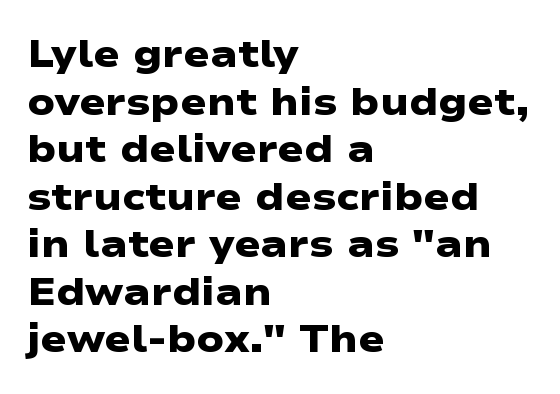
The image shows 39 px heavy, wide sans-serif type; set left-aligned, line spacing 1.22x, normal letter spacing, not underlined; low stroke contrast and a medium x-height.
